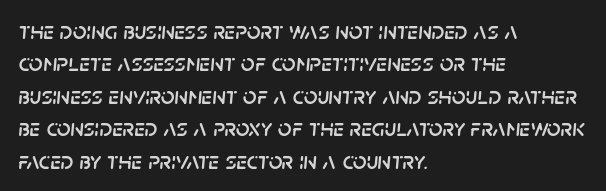
{"italic": "yes", "lean": "right", "slant_degrees": 5, "underline": "no", "align": "left", "line_spacing": "normal", "line_spacing_ratio": 1.35, "letter_spacing": "normal", "letter_spacing_em": 0.0, "glyph_px": 24}
